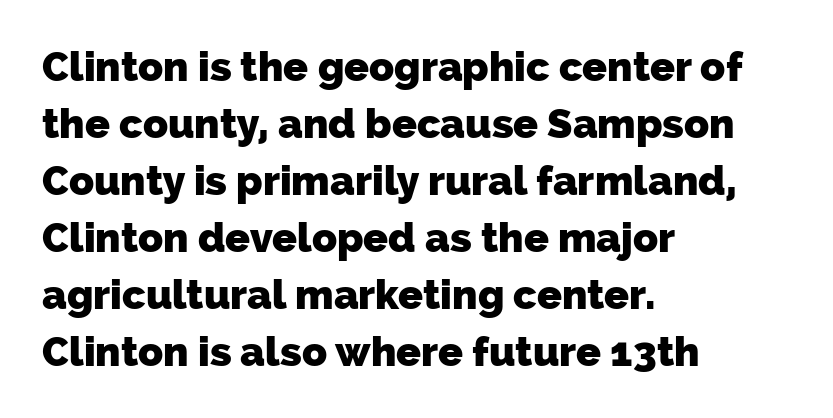
This rendering features lettering with no underline. Heft: maximum for text — a bold. This rendering leaves character spacing at its baseline value. If you drew a ruler down the left edge, every line would touch it. A typesetter would call this leading conventional body-copy spacing. The rendering uses natural spacing where letterforms have individual widths.
